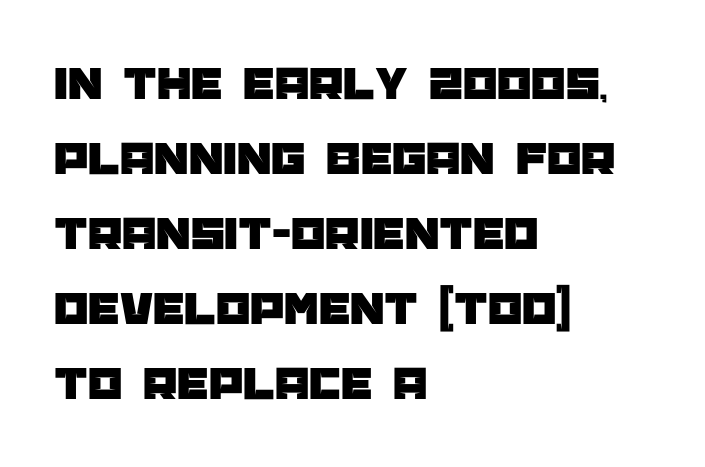
The image shows 49 px sans-serif type, upright; set left-aligned, normal line spacing (1.53x), normal letter spacing, not underlined; low stroke contrast and a large x-height.
